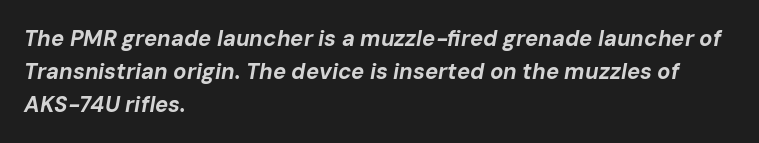
The image shows 22 px bold type, italic (leaning right); set left-aligned, normal line spacing (1.49x), normal letter spacing, not underlined.
